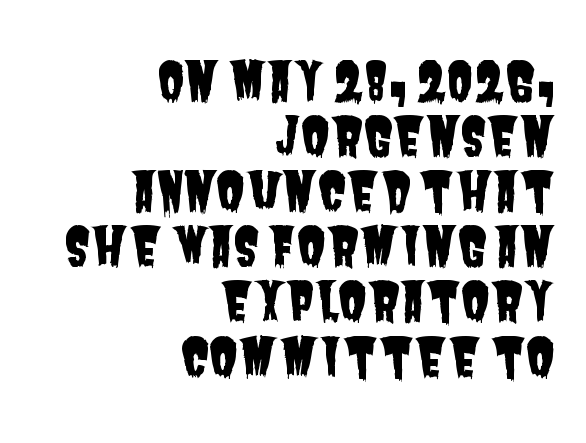
Nobody drew a line under any word here. Letter spacing: default. Vertical spacing — tight. In CSS terms this would be text-align: right. This is sans-serif lettering, the kind often seen on screens and signage. The face used here is proportionally spaced, like ordinary book or web type.
